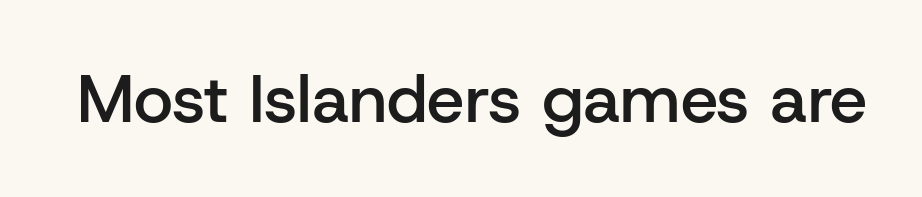
Q: Is the text bold? A: Semi-bold.
Q: Is the text italic (slanted)? A: No, it is upright.
Q: Is the typeface a serif or a sans-serif typeface? A: Sans-serif.
Q: Is the text underlined? A: No.
Q: Is the spacing between letters normal or unusually wide? A: Normal.
Q: Width (condensed, normal, or wide)? A: Normal.
Q: Stroke contrast? A: Low.
Q: x-height? A: Medium.
Q: Monospaced? A: No.
